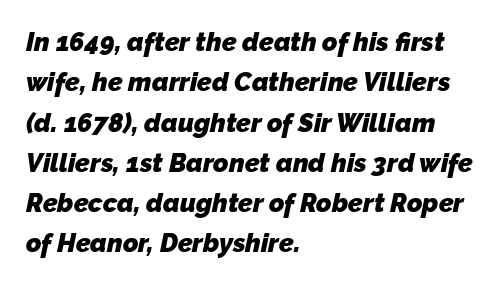
Plenty of ink on the page — the face is bold. Nobody drew a line under any word here. Horizontally, the lines are justified to the leading edge only. The rows are spaced the way most documents space them.
